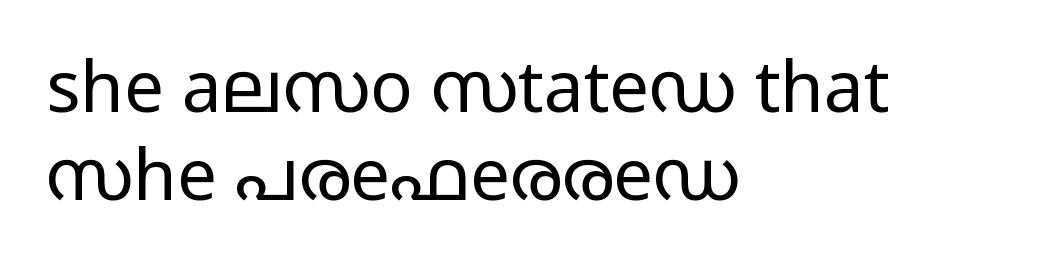
The image shows 71 px regular-weight, wide sans-serif type, upright; set left-aligned, line spacing 1.24x, normal letter spacing, not underlined; low stroke contrast and a medium x-height.
